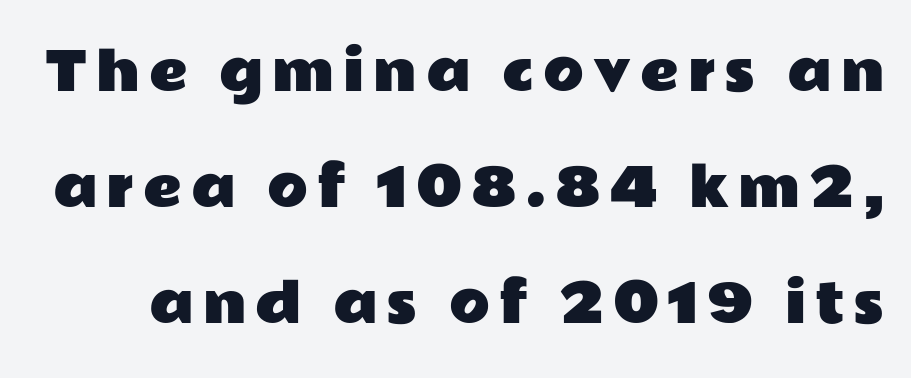
Q: Is the text italic (slanted)? A: No, it is upright.
Q: Is the typeface a serif or a sans-serif typeface? A: Sans-serif.
Q: Is the text underlined? A: No.
Q: Is the spacing between lines tight, normal or loose? A: Loose.
Q: Width (condensed, normal, or wide)? A: Wide.
Q: Stroke contrast? A: Low.
Q: x-height? A: Medium.
Q: Monospaced? A: No.
